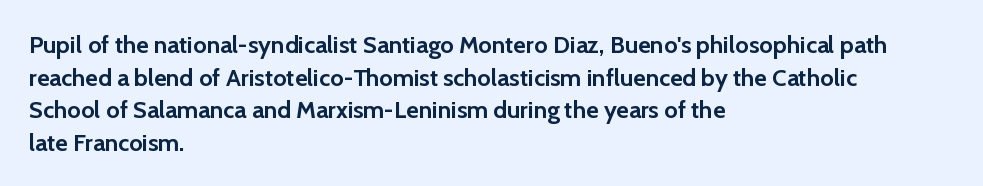
The rendering uses a moderate line-height, typical for paragraphs. The typography opts for an upright posture over an oblique one. Each word holds together tightly as a unit, with standard inter-letter gaps. Left-aligned paragraph, ragged on the right. The sample has been set heavy, in full bold. The string is rendered with underlining switched off.
